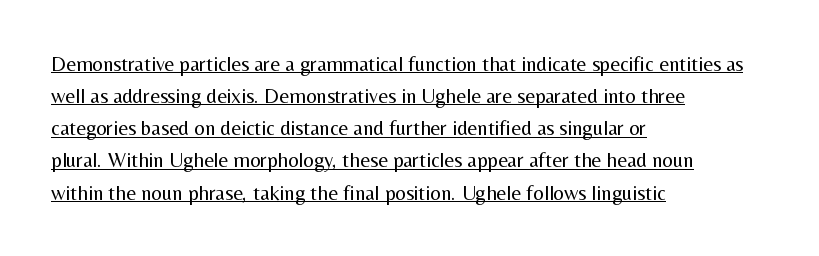
Q: Is the text bold? A: No.
Q: Is the text italic (slanted)? A: No, it is upright.
Q: Is the text underlined? A: Yes.
Q: How is the paragraph aligned? A: Left-aligned.
Q: Is the spacing between letters normal or unusually wide? A: Normal.
Q: Is the spacing between lines tight, normal or loose? A: Normal.
